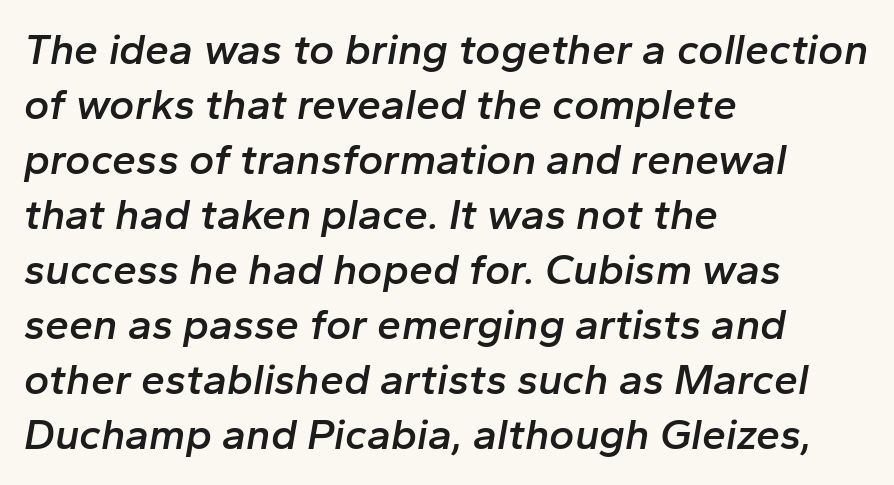
Q: Is the text bold? A: Semi-bold.
Q: Is the text italic (slanted)? A: Yes, it leans right by about 10 degrees.
Q: Is the text underlined? A: No.
Q: How is the paragraph aligned? A: Left-aligned.
Q: Is the spacing between letters normal or unusually wide? A: Normal.
Q: Is the spacing between lines tight, normal or loose? A: Normal.
Q: Width (condensed, normal, or wide)? A: Normal.
Q: Stroke contrast? A: Low.
Q: x-height? A: Medium.
Q: Monospaced? A: No.
